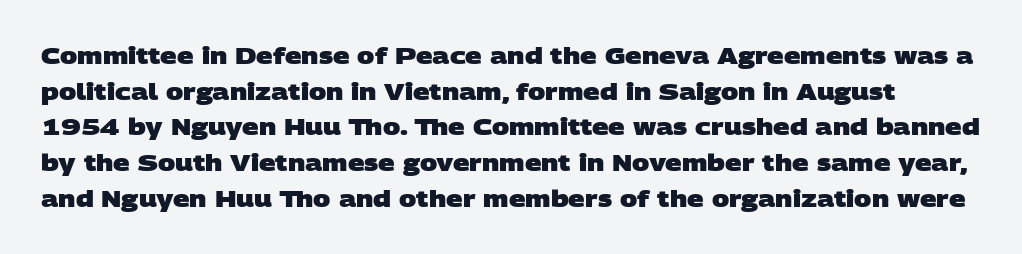
Q: Is the text bold? A: Yes.
Q: Is the text underlined? A: No.
Q: Is the spacing between letters normal or unusually wide? A: Normal.
Q: Is the spacing between lines tight, normal or loose? A: Normal.
